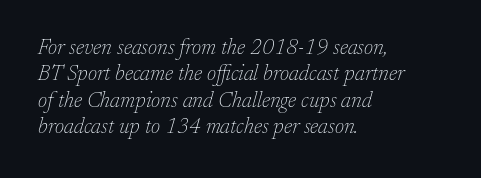
Caption: face not bold, strokes unweighted. This sample uses plain, unmodified letter spacing. Quick note: italic. Beneath every word, the page is bare. Notice how descenders clear the ascenders below comfortably — that's standard leading.
